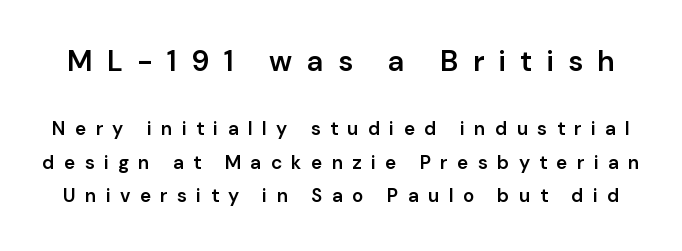
{"serif": "no", "italic": "no", "bold": "semi", "weight": "semibold", "width": "normal", "stroke_contrast": "low", "x_height": "medium", "monospaced": "no", "underline": "no", "line_spacing_ratio": 1.76, "letter_spacing": "wide", "letter_spacing_em": 0.49, "larger_block": "first", "size_ratio": 1.53, "glyph_px": 29}
